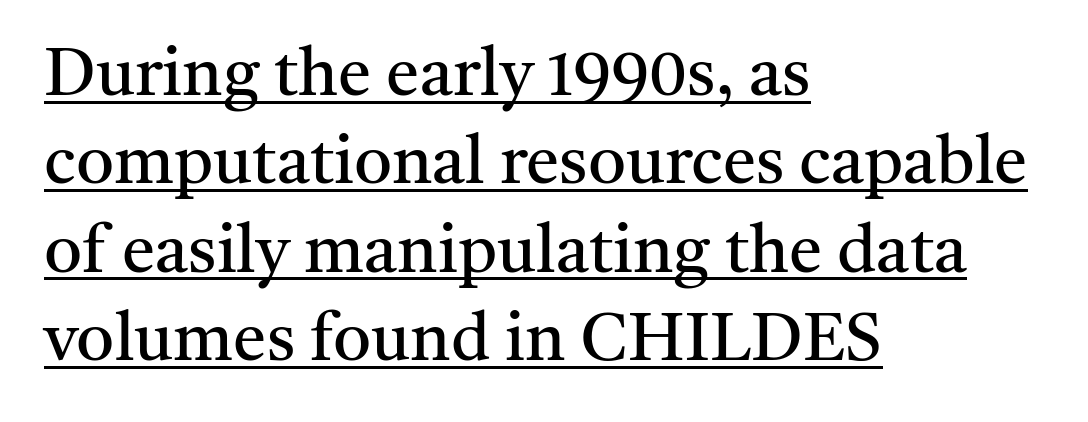
Q: Is the text bold? A: No.
Q: Is the text italic (slanted)? A: No, it is upright.
Q: Is the typeface a serif or a sans-serif typeface? A: Serif.
Q: Is the text underlined? A: Yes.
Q: How is the paragraph aligned? A: Left-aligned.
Q: Is the spacing between letters normal or unusually wide? A: Normal.
Q: Is the spacing between lines tight, normal or loose? A: Normal.
Q: Width (condensed, normal, or wide)? A: Normal.
Q: Stroke contrast? A: Medium.
Q: x-height? A: Medium.
Q: Monospaced? A: No.
